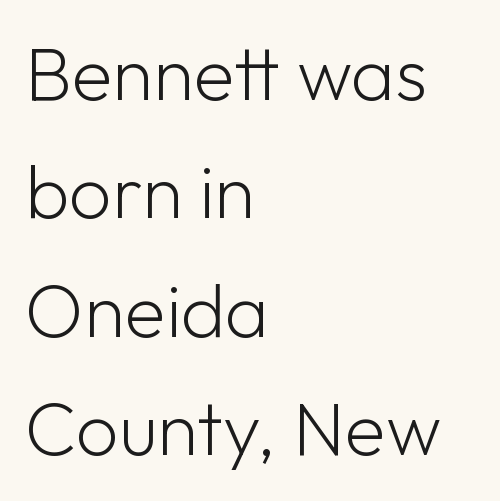
Posture: vertical. Nothing sits at the stroke ends, so this counts as sans-serif. Summary of weight: not heavy and not bold. Nobody touched the tracking dial on this one.
